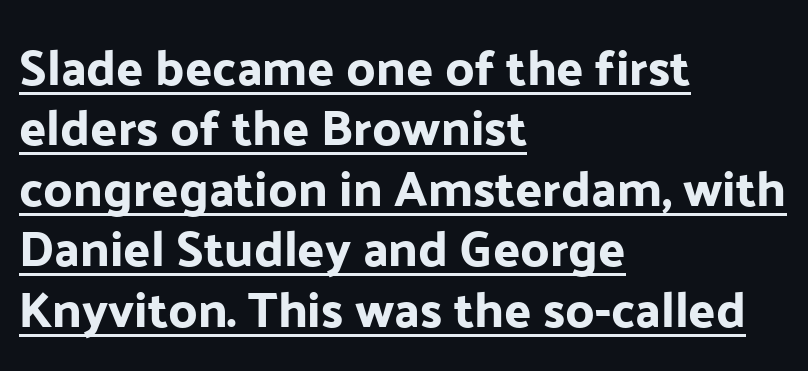
Q: Is the text italic (slanted)? A: No, it is upright.
Q: Is the typeface a serif or a sans-serif typeface? A: Sans-serif.
Q: Is the text underlined? A: Yes.
Q: How is the paragraph aligned? A: Left-aligned.
Q: Is the spacing between letters normal or unusually wide? A: Normal.
Q: Width (condensed, normal, or wide)? A: Normal.
Q: Stroke contrast? A: Low.
Q: x-height? A: Medium.
Q: Monospaced? A: No.
